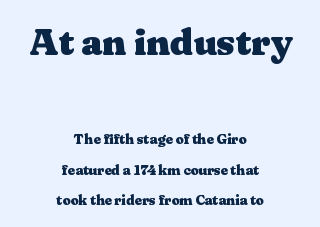
The image shows 38 px heavy, wide serif type, upright; set centered, loose line spacing (2.18x), normal letter spacing, not underlined; the first (top) block is 2.71x larger; medium stroke contrast and a medium x-height.
